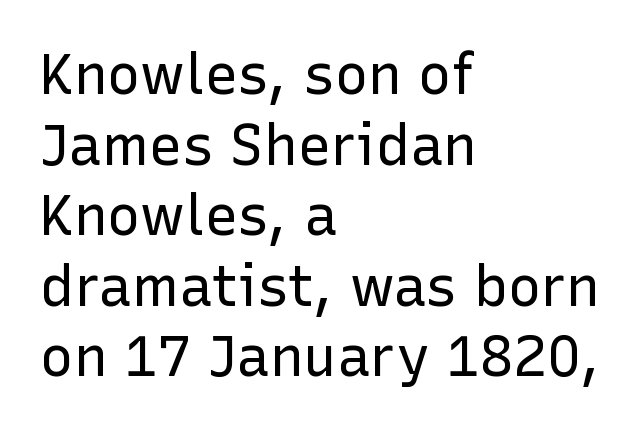
Inter-character spacing is left at the font's built-in metrics. The letters advance in unequal steps, a hallmark of proportional type. Stroke mass is kept to a normal reading level or below. Quick note: underline off. The face used here is a sans, in the tradition of grotesques and geometrics.
